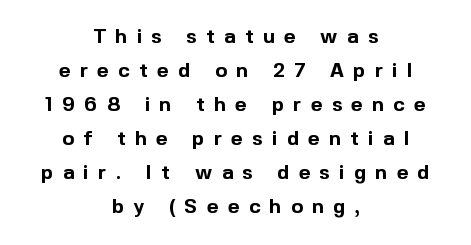
{"italic": "no", "bold": "yes", "underline": "no", "align": "center", "line_spacing": "normal", "line_spacing_ratio": 1.7, "letter_spacing": "wide", "letter_spacing_em": 0.47, "glyph_px": 20}
